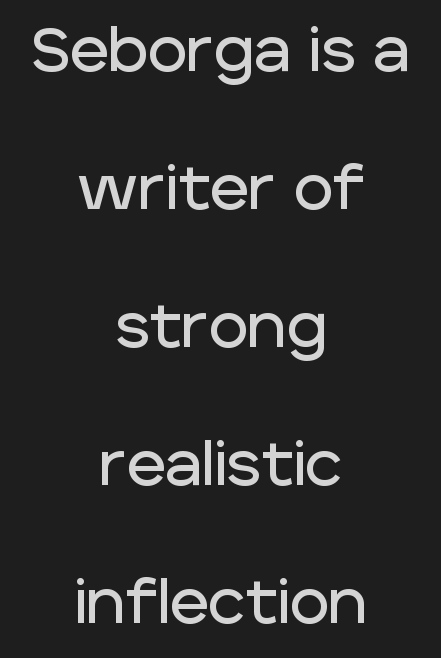
Italic? Not at all — the glyphs are vertical. You could not count columns in this text — the font is proportionally spaced. The lines are quadded center. The gap between lines stays unmarked. These lines are composed in type without serifs.
